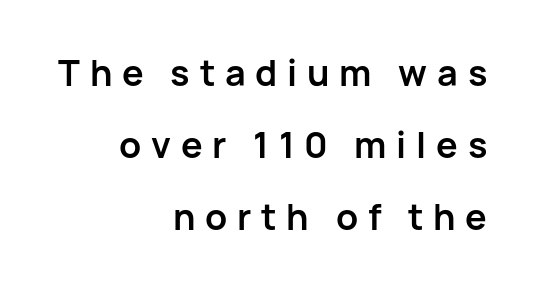
The image shows 36 px semibold sans-serif type, upright; set right-aligned, loose line spacing (2.0x), unusually wide letter spacing (+0.27 em), not underlined; low stroke contrast and a medium x-height.
